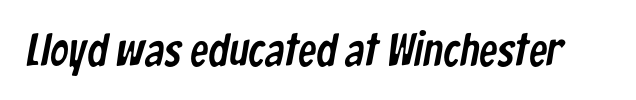
{"serif": "no", "width": "condensed", "stroke_contrast": "low", "x_height": "medium", "monospaced": "no", "underline": "no", "letter_spacing": "normal", "letter_spacing_em": 0.0, "glyph_px": 46}
